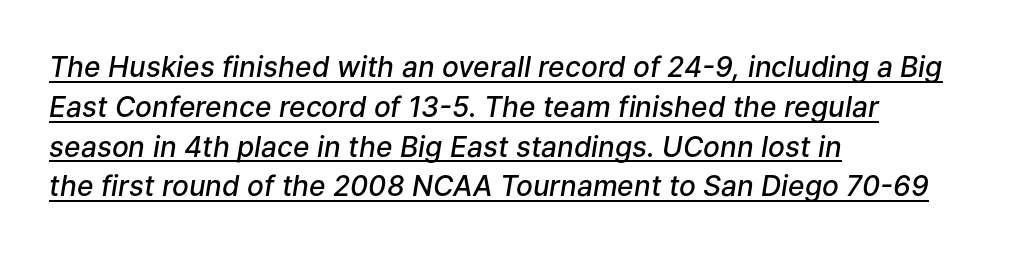
Q: Is the text bold? A: Semi-bold.
Q: Is the text italic (slanted)? A: Yes, it leans right by about 9 degrees.
Q: Is the text underlined? A: Yes.
Q: How is the paragraph aligned? A: Left-aligned.
Q: Is the spacing between letters normal or unusually wide? A: Normal.
Q: Is the spacing between lines tight, normal or loose? A: Normal.
Q: Width (condensed, normal, or wide)? A: Normal.
Q: Stroke contrast? A: Low.
Q: x-height? A: Medium.
Q: Monospaced? A: No.
